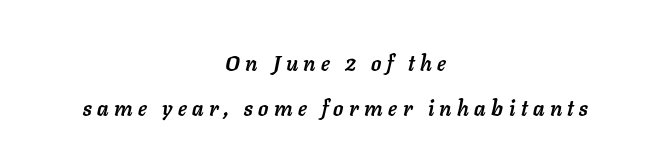
{"italic": "yes", "lean": "right", "slant_degrees": 11, "bold": "yes", "underline": "no", "align": "center", "line_spacing": "loose", "line_spacing_ratio": 2.15, "letter_spacing": "wide", "letter_spacing_em": 0.26, "glyph_px": 21}
